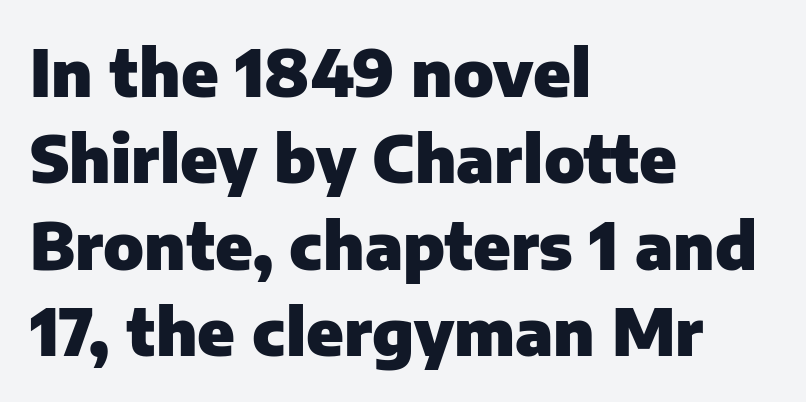
The sample has been set heavy, in full bold. Italic? Not at all — the glyphs are vertical. This sample has the flowing, uneven cadence of proportional lettering. Does the leading feel generous? No, just average. These lines stack with their left ends in a neat column. Only glyphs here, with clear space below each row.
